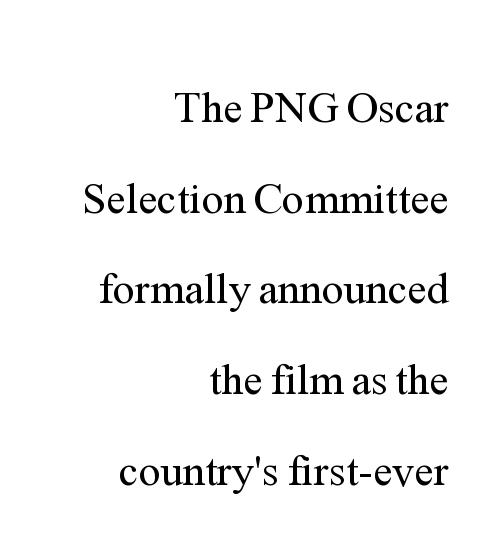
Widely set lines give the paragraph a tall, airy silhouette. The designer went with a serif here, giving each stem small feet. Is the stroke heavy? The answer is a plain regular-or-lighter. Letters rest on an invisible, unmarked baseline.
